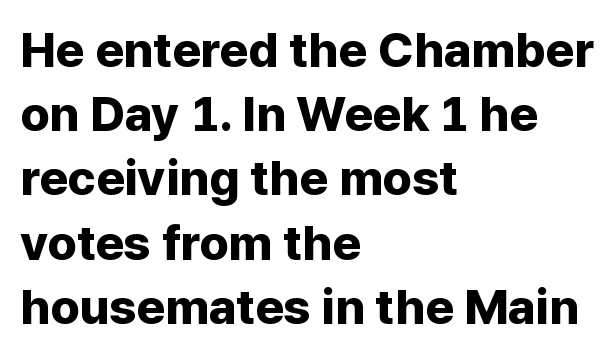
Q: Is the text bold? A: Yes.
Q: Is the text italic (slanted)? A: No, it is upright.
Q: Is the typeface a serif or a sans-serif typeface? A: Sans-serif.
Q: Is the text underlined? A: No.
Q: How is the paragraph aligned? A: Left-aligned.
Q: Is the spacing between letters normal or unusually wide? A: Normal.
Q: Is the spacing between lines tight, normal or loose? A: Normal.
Q: Width (condensed, normal, or wide)? A: Normal.
Q: Stroke contrast? A: Low.
Q: x-height? A: Medium.
Q: Monospaced? A: No.
